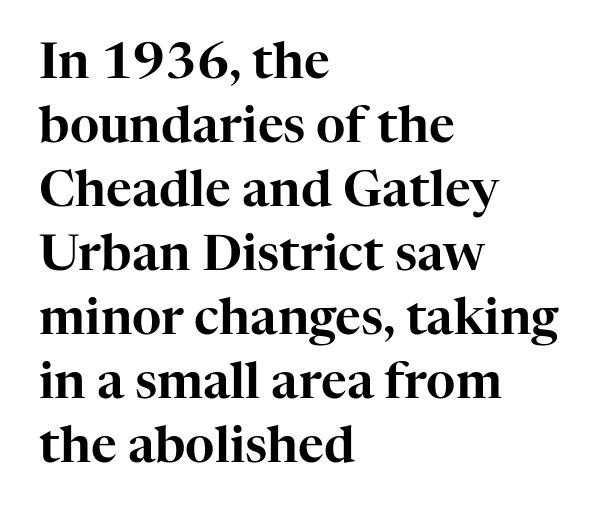
{"serif": "yes", "italic": "no", "width": "normal", "stroke_contrast": "high", "x_height": "medium", "monospaced": "no", "underline": "no", "align": "left", "line_spacing": "normal", "line_spacing_ratio": 1.28, "letter_spacing": "normal", "letter_spacing_em": 0.0, "glyph_px": 50}
